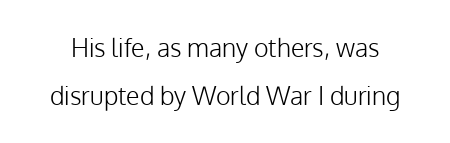
{"italic": "no", "bold": "no", "underline": "no", "line_spacing": "loose", "line_spacing_ratio": 1.93, "letter_spacing": "normal", "letter_spacing_em": 0.0, "glyph_px": 25}
